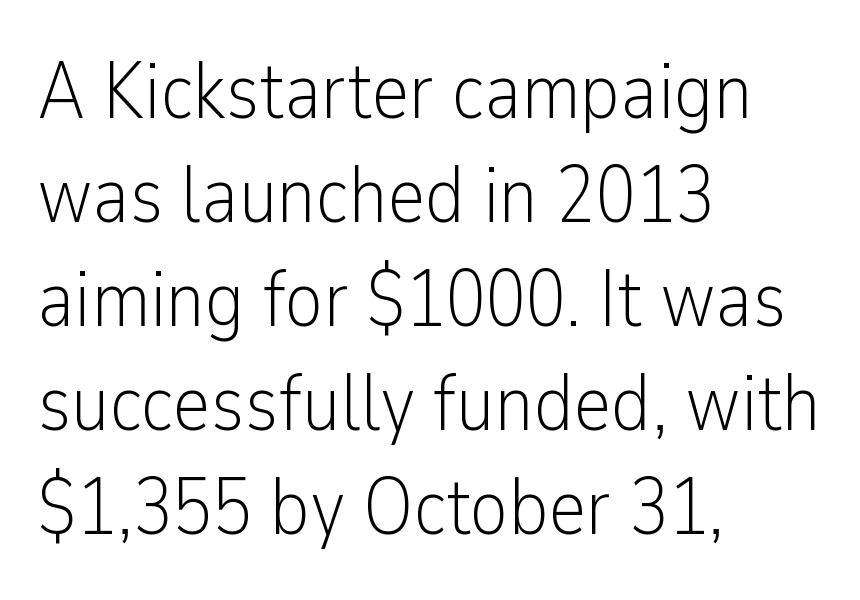
The image shows 80 px light, condensed sans-serif type, upright; set left-aligned, normal line spacing (1.3x), normal letter spacing, not underlined; low stroke contrast and a medium x-height.
